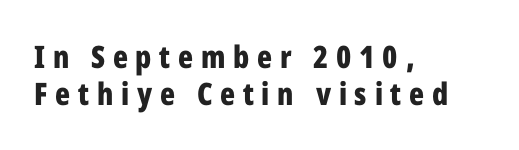
In CSS terms this would be text-align: left. The space beneath each line is pristine and unruled. Substantial extra tracking has been applied to these lines. The passage shown is typeset with a sans-serif family. The typesetting leans heavy: a genuine bold. Every character sits straight up, as roman type does.
